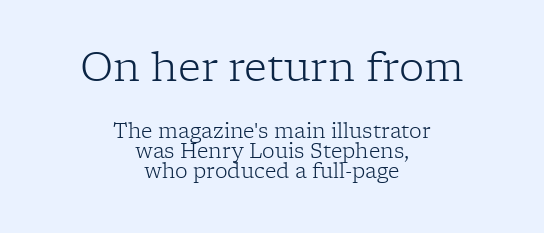
The image shows 40 px light serif type, upright; set centered, tight line spacing (1.0x), normal letter spacing, not underlined; the first (top) block is 2.0x larger; low stroke contrast and a medium x-height.
